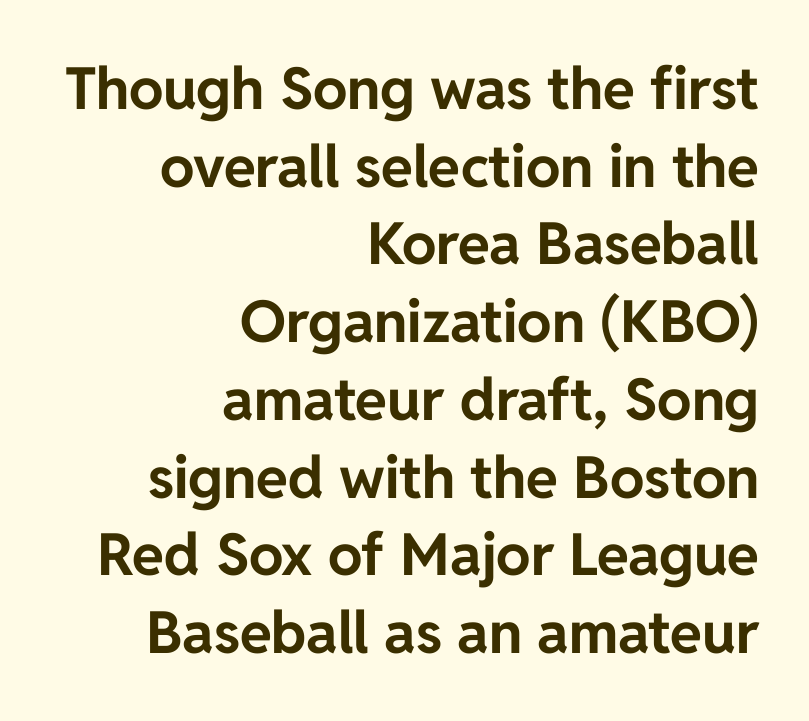
How would I describe the line gaps? Plain and ordinary. Summary of weight: heavy, a full bold. Each line ends at the same right margin while the left side varies. The face used here is proportionally spaced, like ordinary book or web type. Just letters on the line, the space beneath them empty.
